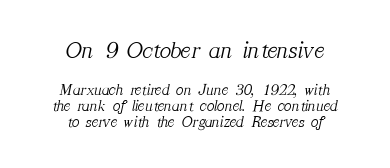
Q: Is the text bold? A: No.
Q: Is the text italic (slanted)? A: Yes, it leans right by about 12 degrees.
Q: Is the text underlined? A: No.
Q: How is the paragraph aligned? A: Centered.
Q: Is the spacing between letters normal or unusually wide? A: Normal.
Q: Is the spacing between lines tight, normal or loose? A: Tight.
Q: Which block of text is set in a larger size, the first (top) or the second (bottom)? A: The first (top) one.
